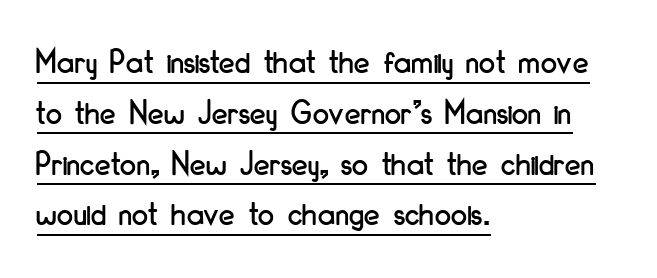
The image shows 36 px condensed sans-serif type, upright; set left-aligned, normal line spacing (1.41x), normal letter spacing, underlined; low stroke contrast and a small x-height.
